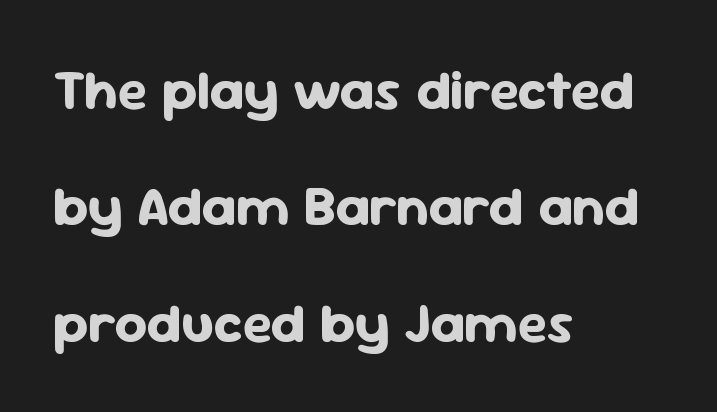
{"serif": "no", "italic": "no", "bold": "yes", "weight": "bold", "width": "normal", "stroke_contrast": "low", "x_height": "medium", "monospaced": "no", "underline": "no", "align": "left", "line_spacing": "loose", "line_spacing_ratio": 2.08, "letter_spacing": "normal", "letter_spacing_em": 0.0, "glyph_px": 56}
